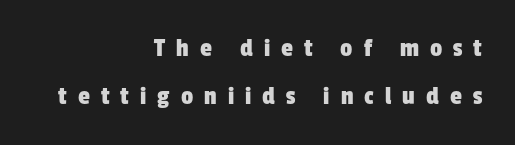
{"underline": "no", "align": "right", "line_spacing_ratio": 1.76, "letter_spacing": "wide", "letter_spacing_em": 0.41, "glyph_px": 27}
